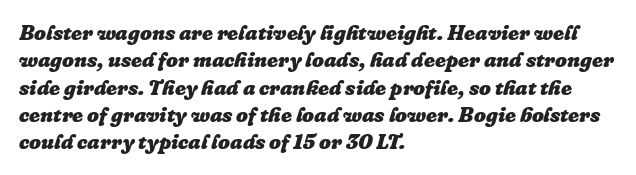
Which margin do the lines hug? The left one — the right edge is uneven. Regular leading. Nothing unusual about the tracking: characters are spaced as the font intends. Weight check: bold — yes, fully. The glyphs are unaccompanied by any horizontal stroke below them. Tall strokes in this sample are angled rather than plumb.
